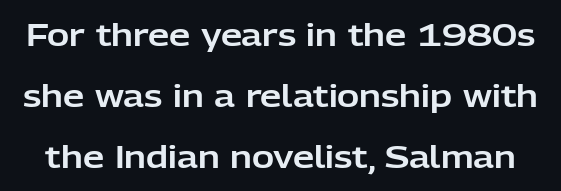
{"serif": "no", "italic": "no", "width": "normal", "stroke_contrast": "low", "x_height": "medium", "monospaced": "no", "underline": "no", "line_spacing": "loose", "line_spacing_ratio": 2.03, "letter_spacing": "normal", "letter_spacing_em": 0.0, "glyph_px": 30}
